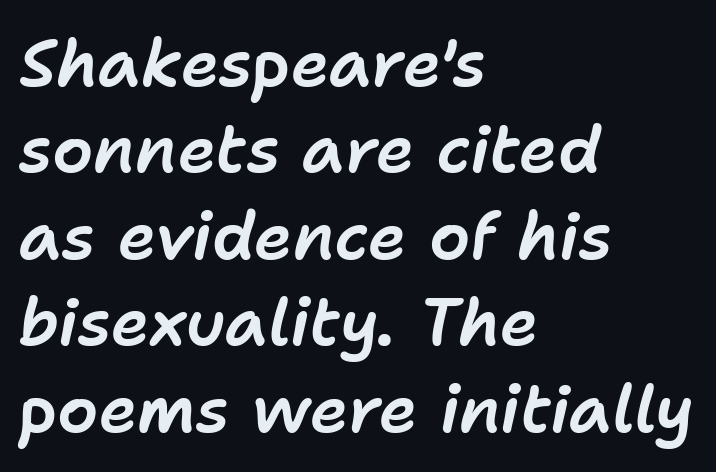
Baseline-to-baseline distance is the conventional proportion of letter height. Decoration check: the copy has no underline. The lettering tilts uniformly, giving the passage an italic look. The rag falls on the right side of this text block.
